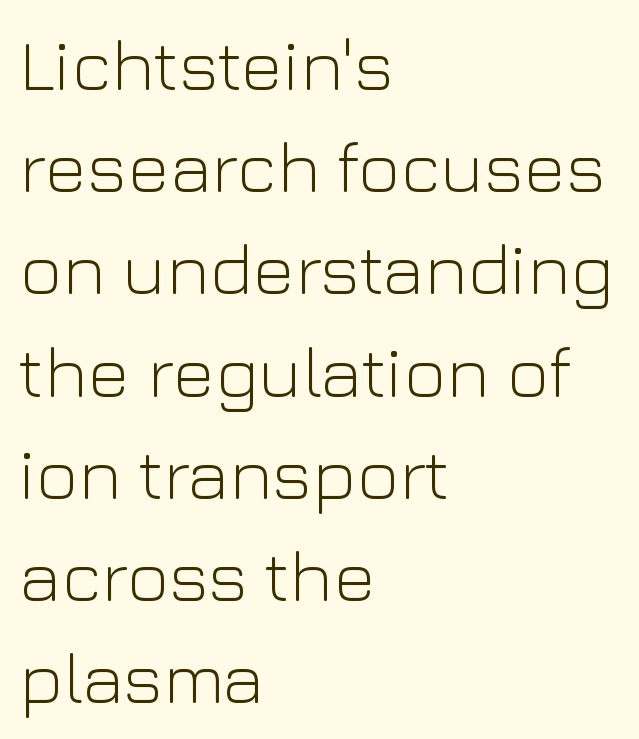
The image shows 73 px light sans-serif type, upright; set left-aligned, normal line spacing (1.4x), normal letter spacing, not underlined; low stroke contrast and a medium x-height.
